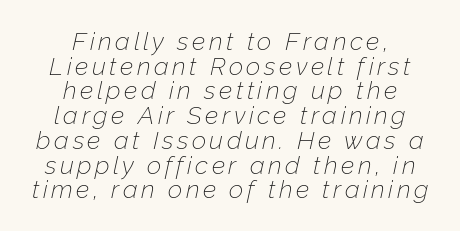
The image shows 25 px text type, italic (leaning right); set centered, tight line spacing (0.99x), not underlined.
